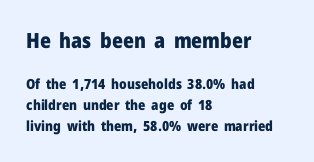
{"italic": "no", "bold": "yes", "underline": "no", "align": "left", "line_spacing": "normal", "line_spacing_ratio": 1.49, "letter_spacing": "normal", "letter_spacing_em": 0.0, "larger_block": "first", "size_ratio": 1.5, "glyph_px": 21}
